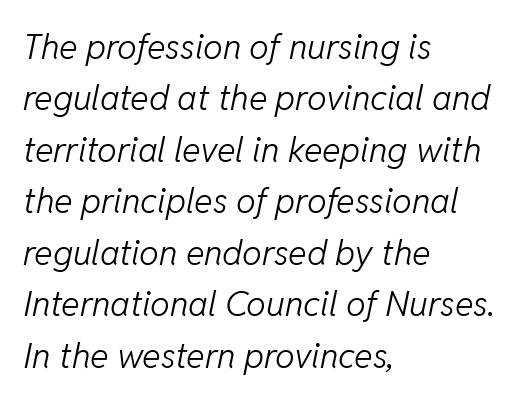
The image shows 35 px light type, italic (leaning right); set left-aligned, normal line spacing (1.47x), normal letter spacing, not underlined; low stroke contrast and a medium x-height.
